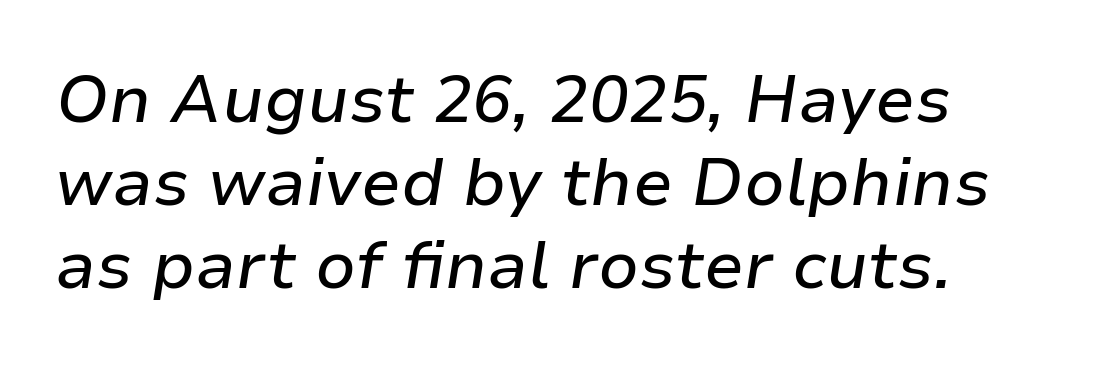
Q: Is the text italic (slanted)? A: Yes, it leans right by about 9 degrees.
Q: Is the text underlined? A: No.
Q: Is the spacing between letters normal or unusually wide? A: Normal.
Q: Is the spacing between lines tight, normal or loose? A: Normal.
Q: Width (condensed, normal, or wide)? A: Normal.
Q: Stroke contrast? A: Low.
Q: x-height? A: Medium.
Q: Monospaced? A: No.
